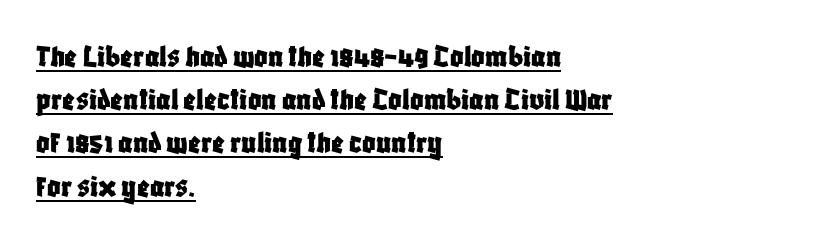
Every row of glyphs begins at an identical x-position on the left. The face used here is a sans, in the tradition of grotesques and geometrics. The face used here is proportionally spaced, like ordinary book or web type. Characters remain perfectly vertical along every line.
